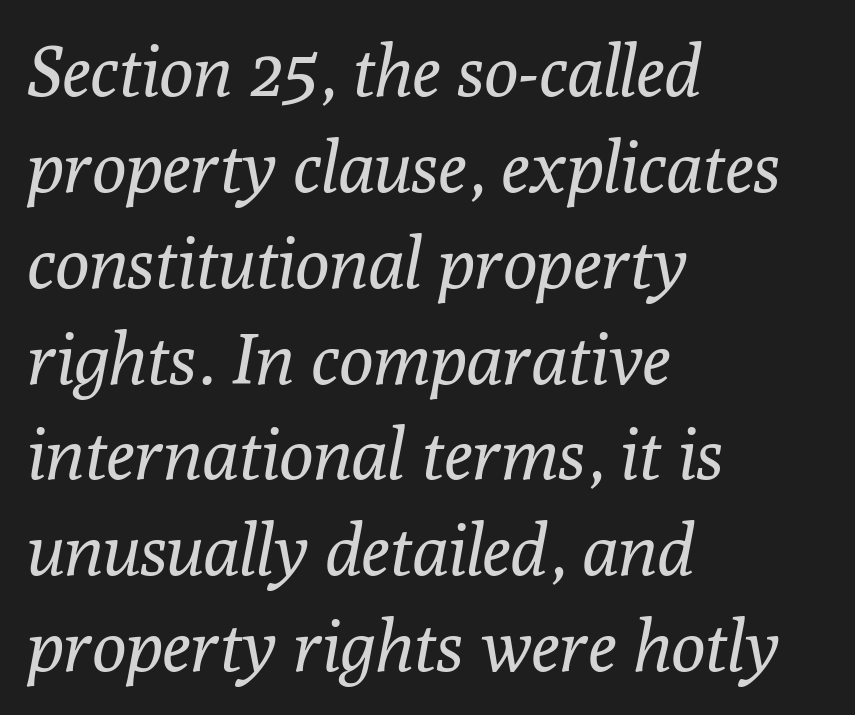
{"serif": "yes", "italic": "yes", "lean": "right", "slant_degrees": 10, "bold": "no", "weight": "regular", "width": "normal", "stroke_contrast": "low", "x_height": "medium", "monospaced": "no", "underline": "no", "align": "left", "line_spacing": "normal", "line_spacing_ratio": 1.35, "letter_spacing": "normal", "letter_spacing_em": 0.0, "glyph_px": 71}
